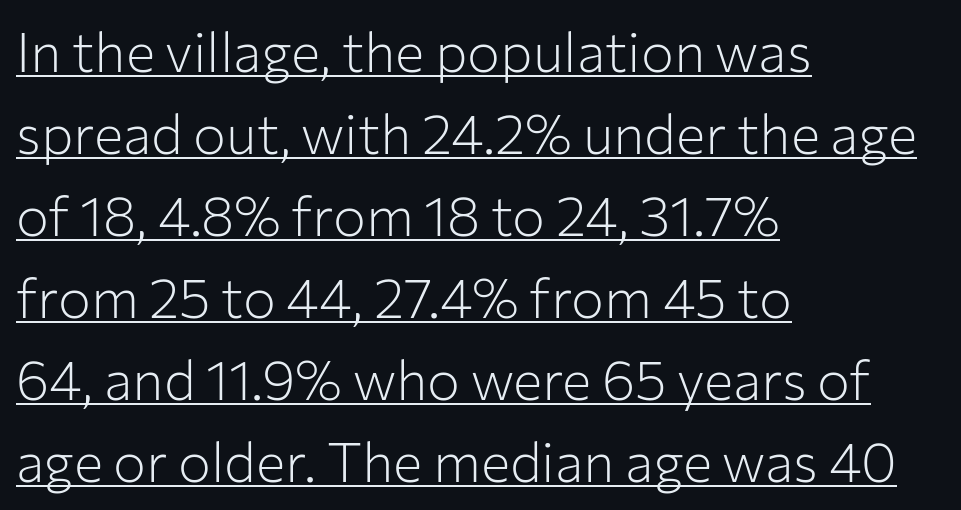
{"serif": "no", "italic": "no", "bold": "no", "weight": "light", "width": "normal", "stroke_contrast": "low", "x_height": "medium", "monospaced": "no", "underline": "yes", "align": "left", "line_spacing": "normal", "line_spacing_ratio": 1.49, "letter_spacing": "normal", "letter_spacing_em": 0.0, "glyph_px": 55}
